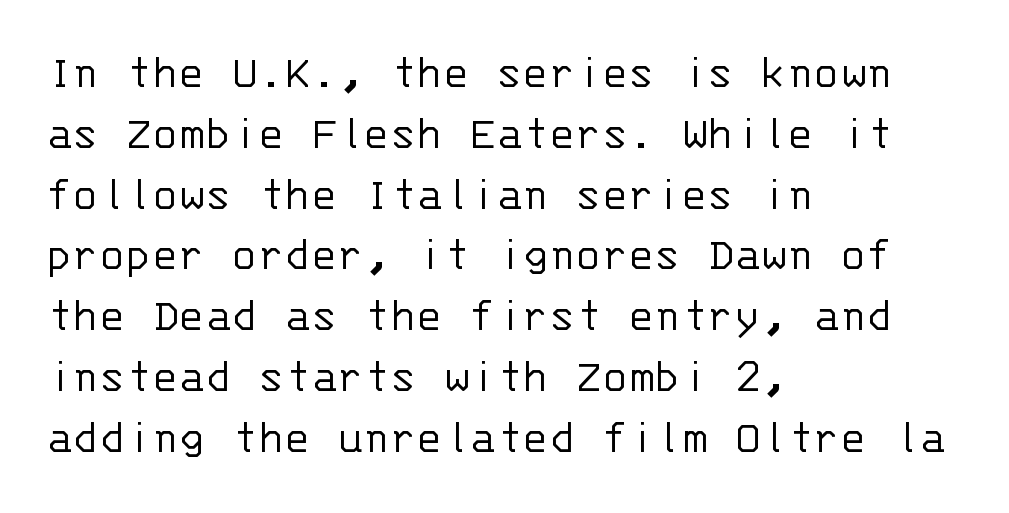
The image shows 49 px light sans-serif type, upright, monospaced; set left-aligned, line spacing 1.24x, normal letter spacing, not underlined; low stroke contrast and a large x-height.
